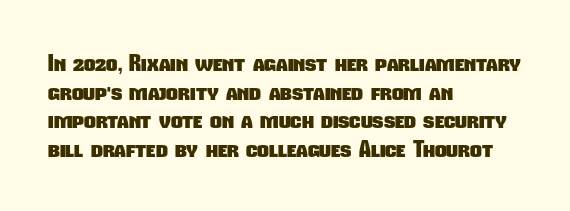
This rendering uses left alignment, leaving the right contour irregular. Nobody touched the tracking dial on this one. Strokes here are thick enough to call this a true bold. Unmarked baselines from the first word to the last.
